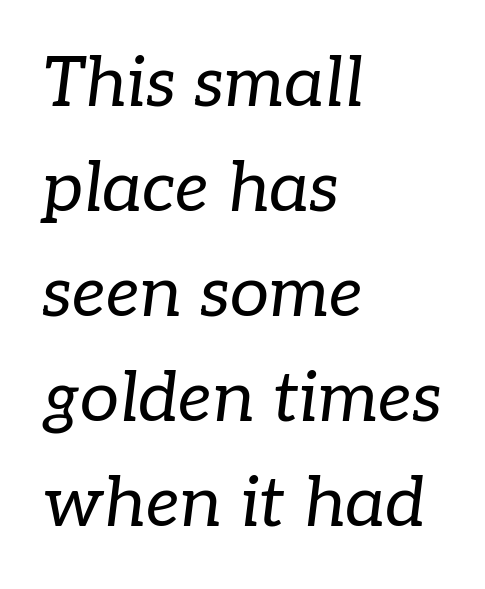
Q: Is the text bold? A: No.
Q: Is the text italic (slanted)? A: Yes, it leans right by about 7 degrees.
Q: Is the typeface a serif or a sans-serif typeface? A: Serif.
Q: Is the text underlined? A: No.
Q: How is the paragraph aligned? A: Left-aligned.
Q: Is the spacing between letters normal or unusually wide? A: Normal.
Q: Is the spacing between lines tight, normal or loose? A: Normal.
Q: Width (condensed, normal, or wide)? A: Normal.
Q: Stroke contrast? A: Low.
Q: x-height? A: Medium.
Q: Monospaced? A: No.
